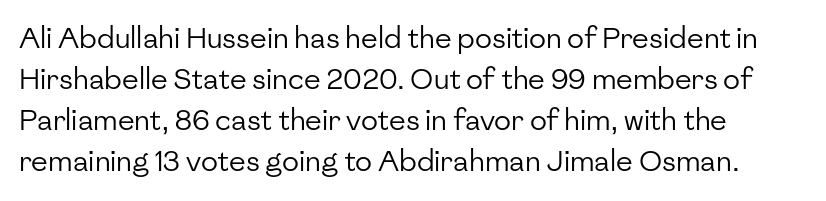
{"serif": "no", "italic": "no", "bold": "no", "weight": "regular", "width": "normal", "stroke_contrast": "low", "x_height": "medium", "monospaced": "no", "underline": "no", "align": "left", "line_spacing": "normal", "line_spacing_ratio": 1.47, "letter_spacing": "normal", "letter_spacing_em": 0.0, "glyph_px": 28}
